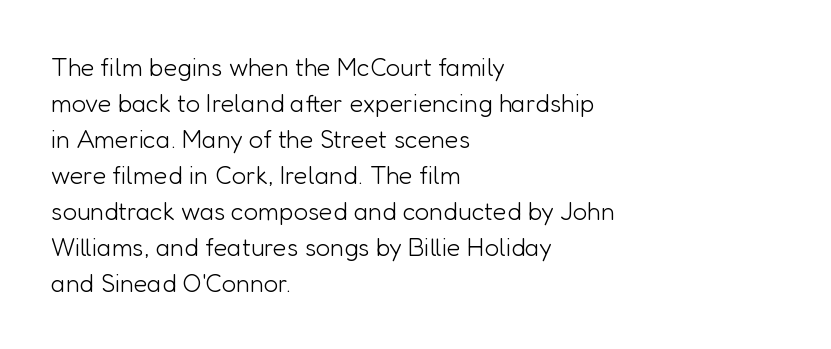
{"italic": "no", "bold": "no", "underline": "no", "align": "left", "line_spacing": "normal", "line_spacing_ratio": 1.44, "letter_spacing": "normal", "letter_spacing_em": 0.0, "glyph_px": 25}
